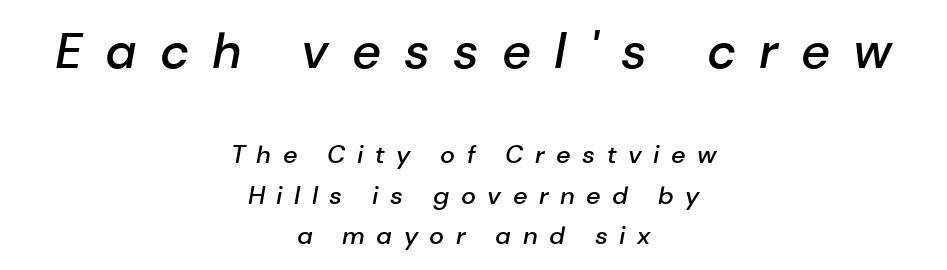
The letters advance in unequal steps, a hallmark of proportional type. The earlier block is typeset at a bigger size than the later block. Line spacing here is normal. Firm but not heavy-handed strokes: this text is semibold. Compared with a flush-left layout, this one balances lines on the center instead.
